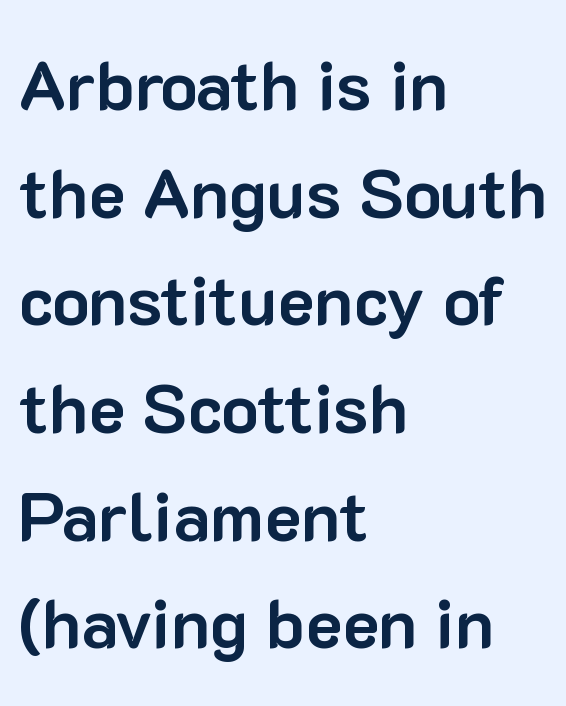
{"serif": "no", "italic": "no", "bold": "yes", "weight": "bold", "width": "normal", "stroke_contrast": "low", "x_height": "medium", "monospaced": "no", "underline": "no", "align": "left", "line_spacing": "normal", "line_spacing_ratio": 1.56, "letter_spacing": "normal", "letter_spacing_em": 0.0, "glyph_px": 69}
